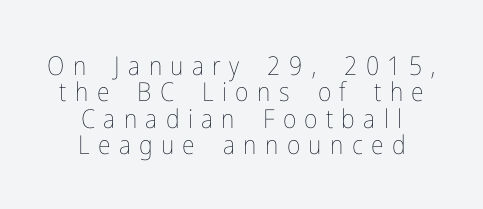
The image shows 26 px text type, upright; set centered, tight line spacing (1.01x), unusually wide letter spacing (+0.32 em), not underlined.
